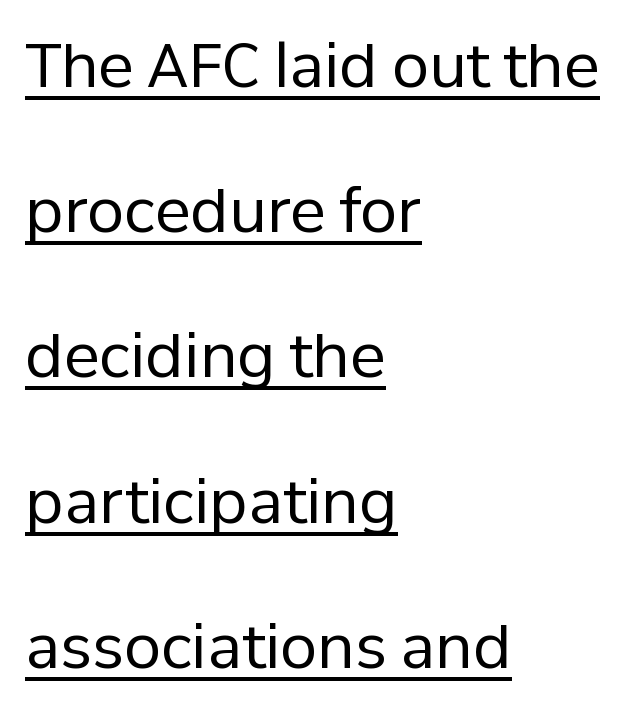
The image shows 60 px regular-weight sans-serif type, upright; set left-aligned, loose line spacing (2.42x), normal letter spacing, underlined; low stroke contrast and a medium x-height.
